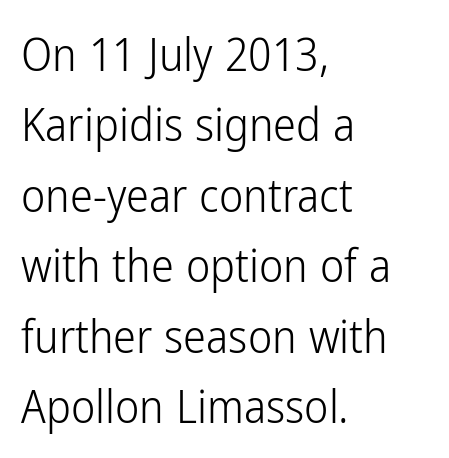
Designer's note — italics off, roman on. Check the space under the baseline: it is left empty. Grotesque or geometric, the face here clearly has no serifs. The lines are quadded left. Default kerning and tracking; the words read as compact shapes. Weight: regular or lighter.
